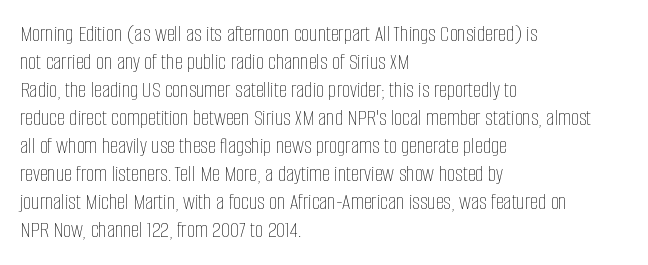
The image shows 23 px text type, upright; set left-aligned, line spacing 1.22x, normal letter spacing, not underlined.
